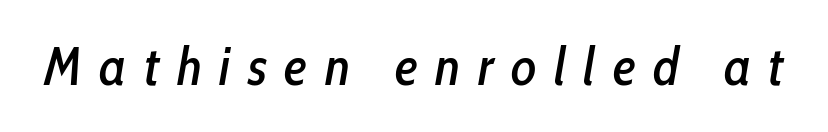
Looks like regular typesetting: each glyph gets only the width it needs. Only glyphs here, with clear space below each row. It's the slanting kind of type. Inter-character spacing is expanded well beyond the font's built-in metrics.
